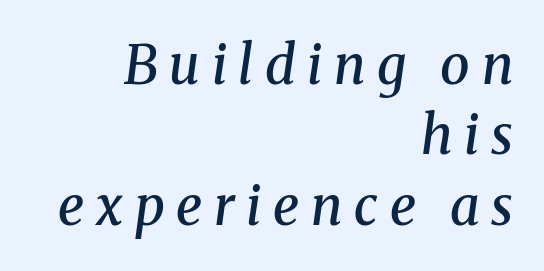
{"serif": "yes", "italic": "yes", "lean": "right", "slant_degrees": 8, "bold": "semi", "weight": "semibold", "width": "normal", "stroke_contrast": "medium", "x_height": "medium", "monospaced": "no", "underline": "no", "align": "right", "line_spacing": "normal", "line_spacing_ratio": 1.33, "letter_spacing": "wide", "letter_spacing_em": 0.22, "glyph_px": 53}
